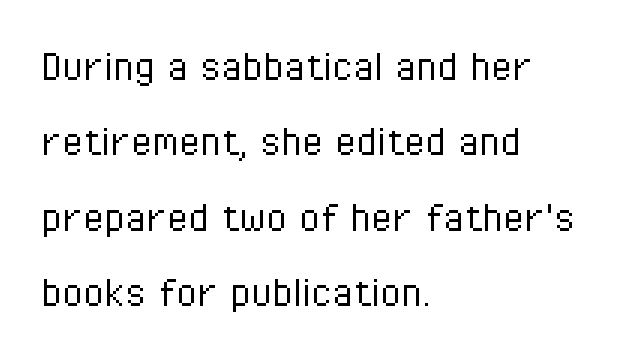
Q: Is the text bold? A: No.
Q: Is the text italic (slanted)? A: No, it is upright.
Q: Is the typeface a serif or a sans-serif typeface? A: Sans-serif.
Q: Is the text underlined? A: No.
Q: How is the paragraph aligned? A: Left-aligned.
Q: Is the spacing between letters normal or unusually wide? A: Normal.
Q: Is the spacing between lines tight, normal or loose? A: Normal.
Q: Width (condensed, normal, or wide)? A: Condensed.
Q: Stroke contrast? A: Low.
Q: x-height? A: Medium.
Q: Monospaced? A: No.
